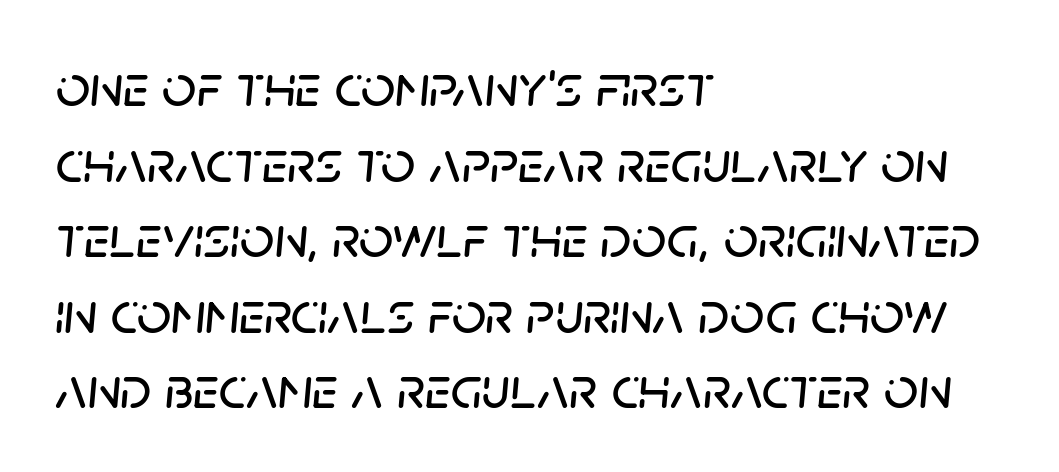
The image shows 60 px text type, italic (leaning right); set left-aligned, normal line spacing (1.26x), normal letter spacing, not underlined; low stroke contrast and a large x-height.
